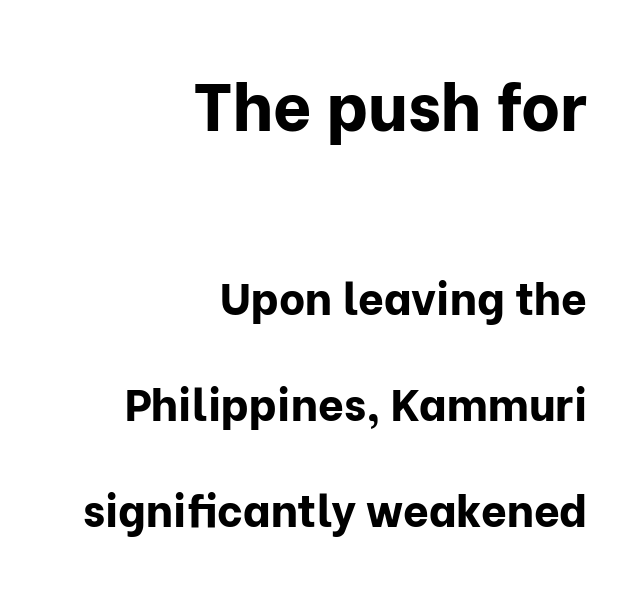
The image shows 67 px bold sans-serif type, upright; set right-aligned, loose line spacing (2.35x), normal letter spacing, not underlined; the first (top) block is 1.49x larger; low stroke contrast and a medium x-height.
